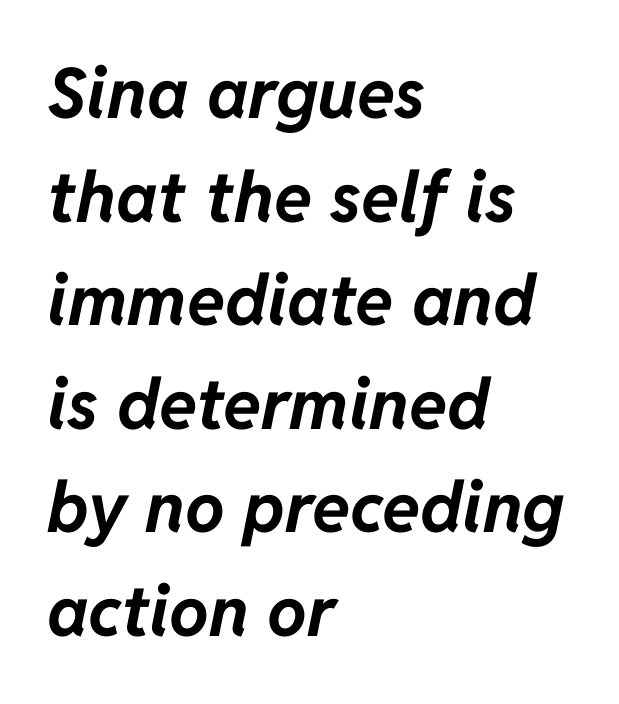
This is oblique type, the kind used for emphasis or titles. The rows are spaced the way most documents space them. Students, note that the glyphs here touch the page at normal intervals. The paragraph has a hard left edge and a soft right edge. Decoration check: the copy has no underline.
